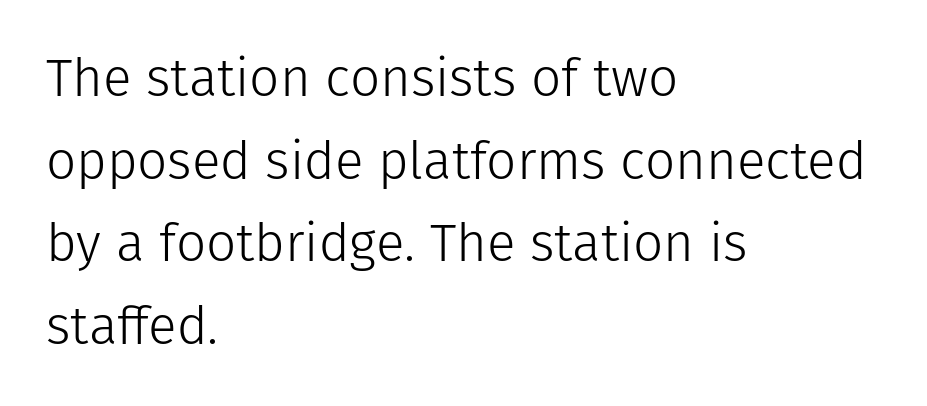
The typeface chosen for these lines omits serifs. The gaps between neighbouring characters are ordinary and unremarkable. The rendering anchors every line to the left-hand side. The glyphs are unaccompanied by any horizontal stroke below them. Whoever set this chose a conventional vertical rhythm. Italic? Not at all — the glyphs are vertical.
